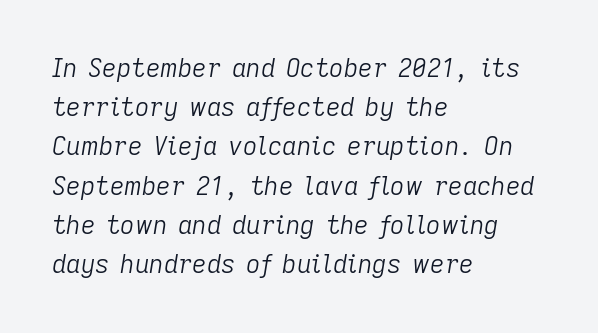
This is not heavy type; no bold has been used. The rendering applies a slant to the glyphs. The ragged edge is on the right, which tells us the setting is flush left. Clear beneath every line of the passage.
